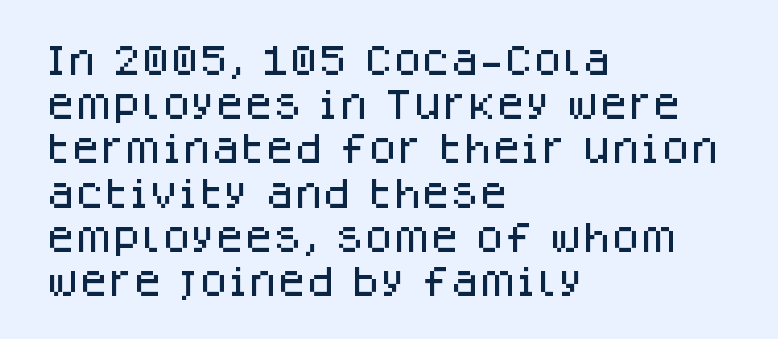
Which margin do the lines hug? The left one — the right edge is uneven. Every stem runs plumb, perpendicular to the baseline. Descenders are the only things crossing below the line. The passage shown is typed in a proportional face where columns would drift. The letterforms sit shoulder to shoulder at normal distance. These lines are composed in type without serifs.
